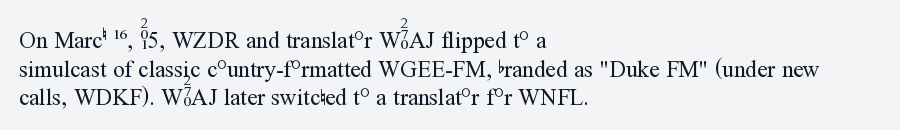
Q: Is the text bold? A: No.
Q: Is the text italic (slanted)? A: No, it is upright.
Q: Is the text underlined? A: No.
Q: How is the paragraph aligned? A: Left-aligned.
Q: Is the spacing between letters normal or unusually wide? A: Normal.
Q: Is the spacing between lines tight, normal or loose? A: Normal.
